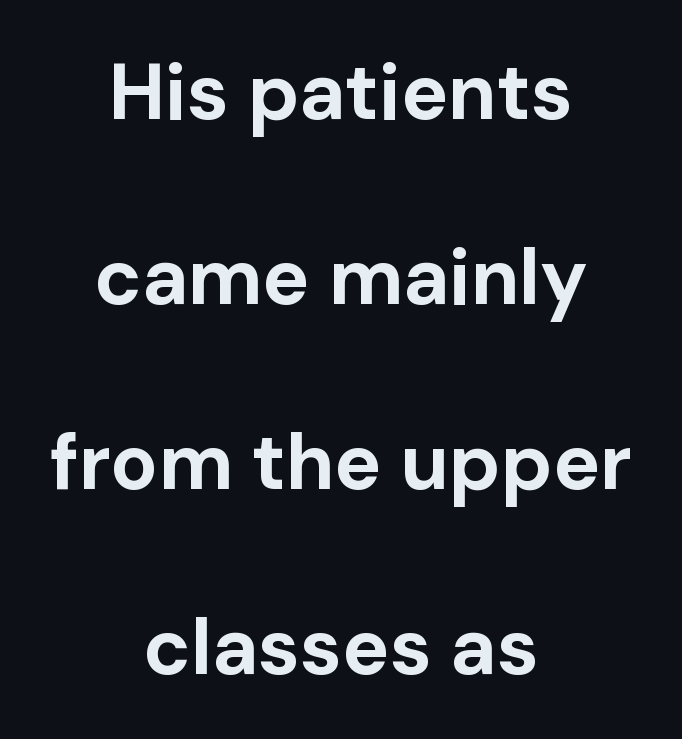
{"serif": "no", "italic": "no", "bold": "yes", "weight": "bold", "width": "normal", "stroke_contrast": "low", "x_height": "medium", "monospaced": "no", "underline": "no", "align": "center", "line_spacing": "loose", "line_spacing_ratio": 2.34, "letter_spacing": "normal", "letter_spacing_em": 0.0, "glyph_px": 79}
